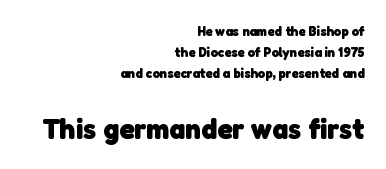
Q: Is the text bold? A: Yes.
Q: Is the typeface a serif or a sans-serif typeface? A: Sans-serif.
Q: Is the text underlined? A: No.
Q: How is the paragraph aligned? A: Right-aligned.
Q: Is the spacing between letters normal or unusually wide? A: Normal.
Q: Is the spacing between lines tight, normal or loose? A: Normal.
Q: Which block of text is set in a larger size, the first (top) or the second (bottom)? A: The second (bottom) one.
Q: Width (condensed, normal, or wide)? A: Normal.
Q: Stroke contrast? A: Low.
Q: x-height? A: Medium.
Q: Monospaced? A: No.
